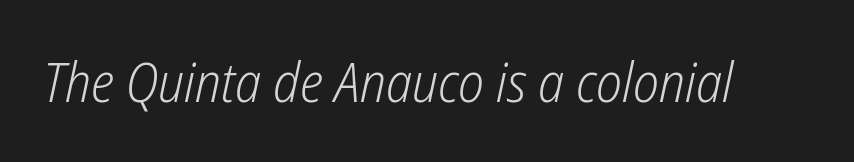
Observe the lean: these are italic letterforms. No heavy texture on the line: the type isn't bold. Here the glyphs are tracked normally, forming tight word shapes. The rendering uses natural spacing where letterforms have individual widths. Check under the words: just untouched page.
